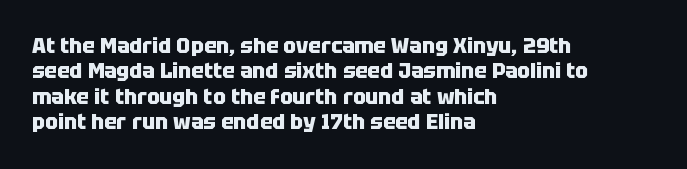
{"italic": "no", "bold": "yes", "underline": "no", "align": "left", "line_spacing_ratio": 1.21, "letter_spacing": "normal", "letter_spacing_em": 0.0, "glyph_px": 21}
